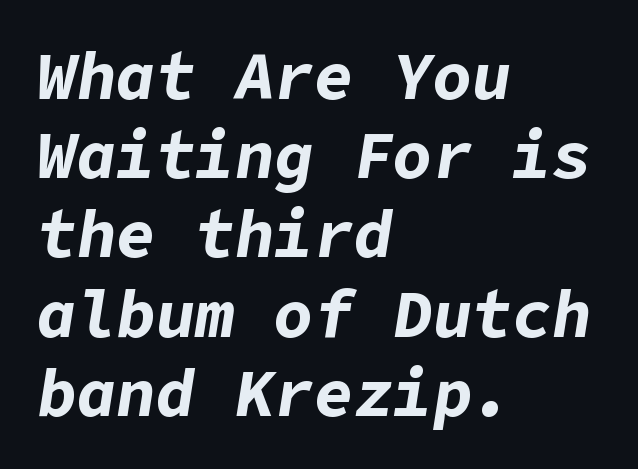
The characters look thick and weighty, a clear bold. Yep, that's italic — everything's leaning. The letters sit at their default tracking, neither squeezed nor spread. The space directly below the letters is spotless. Each line starts at the same left margin while the right side varies.
